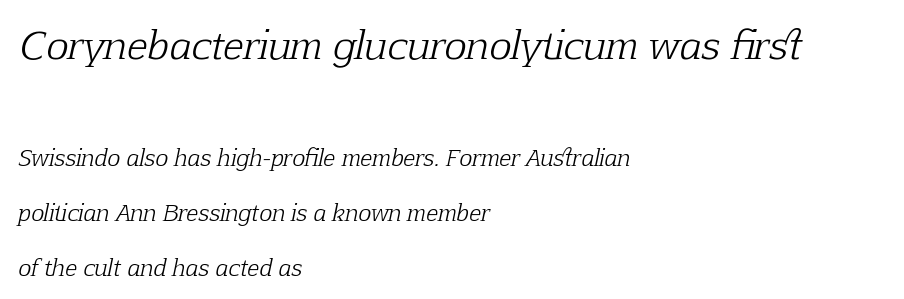
Q: Is the text bold? A: No.
Q: Is the text italic (slanted)? A: Yes, it leans right by about 12 degrees.
Q: Is the typeface a serif or a sans-serif typeface? A: Serif.
Q: Is the text underlined? A: No.
Q: How is the paragraph aligned? A: Left-aligned.
Q: Is the spacing between letters normal or unusually wide? A: Normal.
Q: Is the spacing between lines tight, normal or loose? A: Loose.
Q: Which block of text is set in a larger size, the first (top) or the second (bottom)? A: The first (top) one.
Q: Width (condensed, normal, or wide)? A: Normal.
Q: Stroke contrast? A: Low.
Q: x-height? A: Medium.
Q: Monospaced? A: No.
